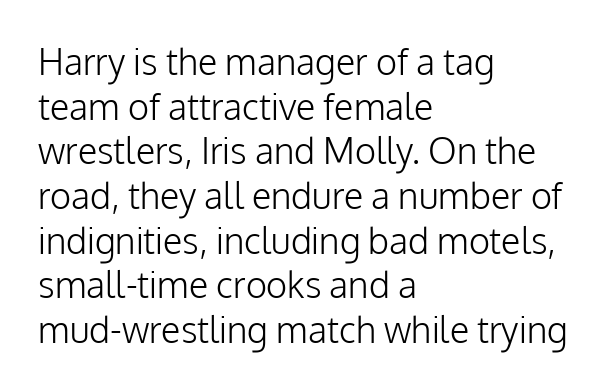
{"serif": "no", "italic": "no", "bold": "no", "weight": "light", "width": "normal", "stroke_contrast": "low", "x_height": "medium", "monospaced": "no", "underline": "no", "align": "left", "line_spacing_ratio": 1.24, "letter_spacing": "normal", "letter_spacing_em": 0.0, "glyph_px": 36}
